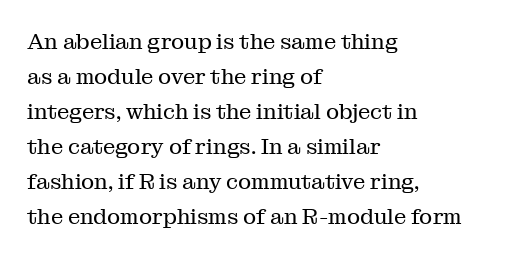
Q: Is the text bold? A: No.
Q: Is the text italic (slanted)? A: No, it is upright.
Q: Is the text underlined? A: No.
Q: How is the paragraph aligned? A: Left-aligned.
Q: Is the spacing between letters normal or unusually wide? A: Normal.
Q: Is the spacing between lines tight, normal or loose? A: Normal.
